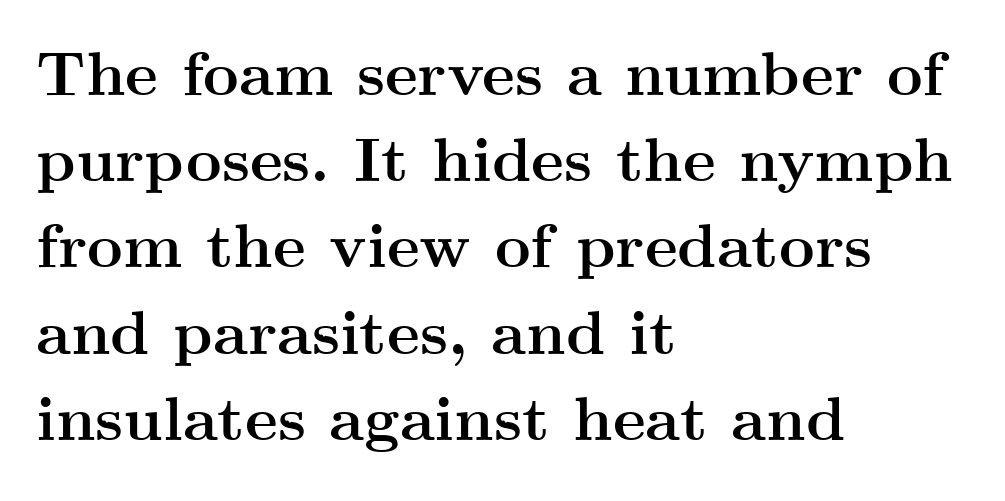
The image shows 62 px semibold, wide serif type, upright; set left-aligned, normal line spacing (1.39x), normal letter spacing, not underlined; medium stroke contrast and a small x-height.
